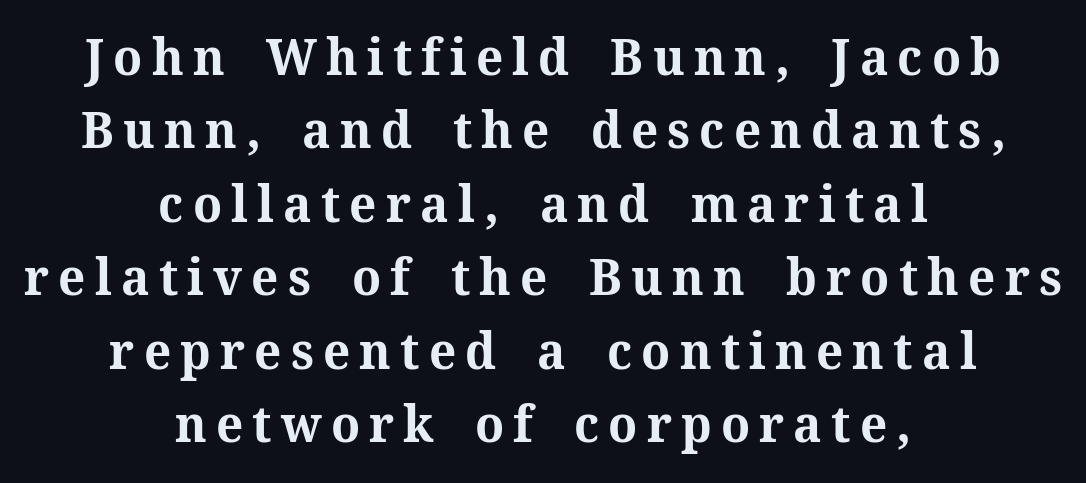
{"serif": "yes", "italic": "no", "bold": "yes", "weight": "bold", "width": "normal", "stroke_contrast": "medium", "x_height": "medium", "monospaced": "no", "underline": "no", "align": "center", "line_spacing": "normal", "line_spacing_ratio": 1.44, "glyph_px": 51}
